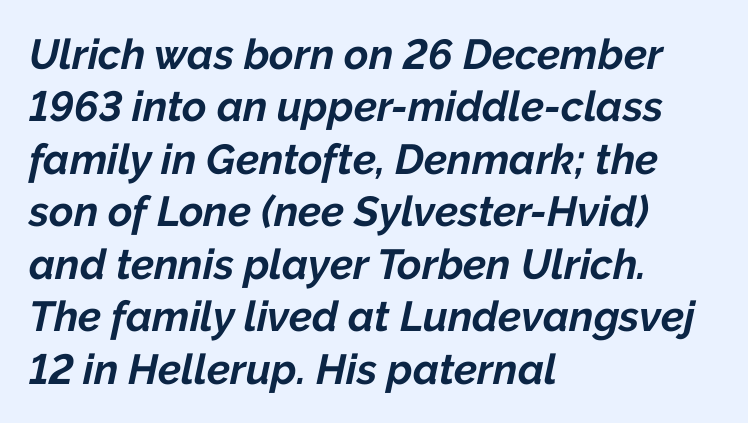
The image shows 42 px bold type, italic (leaning right); set left-aligned, normal line spacing (1.25x), normal letter spacing, not underlined; low stroke contrast and a medium x-height.
